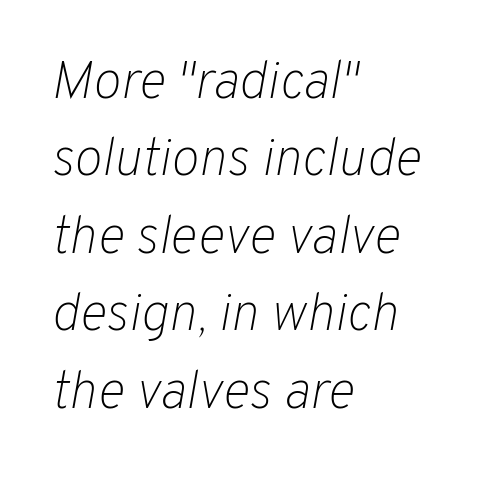
The image shows 53 px light type, italic (leaning right); set left-aligned, normal line spacing (1.46x), normal letter spacing, not underlined; low stroke contrast and a medium x-height.
